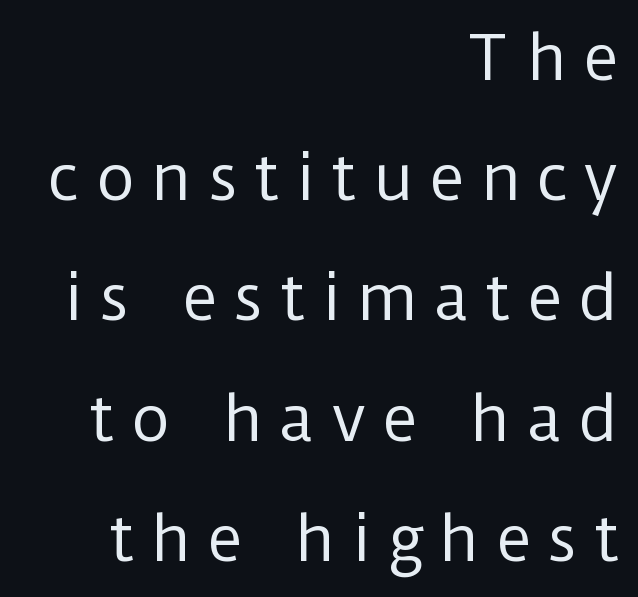
Q: Is the text bold? A: No.
Q: Is the text italic (slanted)? A: No, it is upright.
Q: Is the typeface a serif or a sans-serif typeface? A: Sans-serif.
Q: Is the text underlined? A: No.
Q: How is the paragraph aligned? A: Right-aligned.
Q: Is the spacing between letters normal or unusually wide? A: Unusually wide.
Q: Is the spacing between lines tight, normal or loose? A: Loose.
Q: Width (condensed, normal, or wide)? A: Normal.
Q: Stroke contrast? A: Low.
Q: x-height? A: Medium.
Q: Monospaced? A: No.
